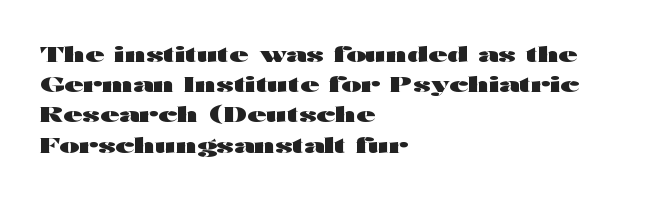
The image shows 21 px bold type, upright; set left-aligned, normal line spacing (1.44x), normal letter spacing, not underlined.
